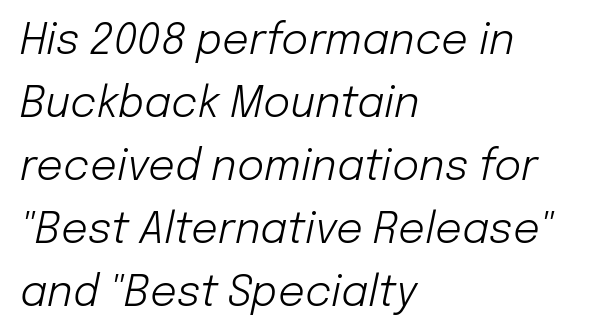
The image shows 42 px light type, italic (leaning right); set left-aligned, normal line spacing (1.5x), normal letter spacing, not underlined; low stroke contrast and a medium x-height.
